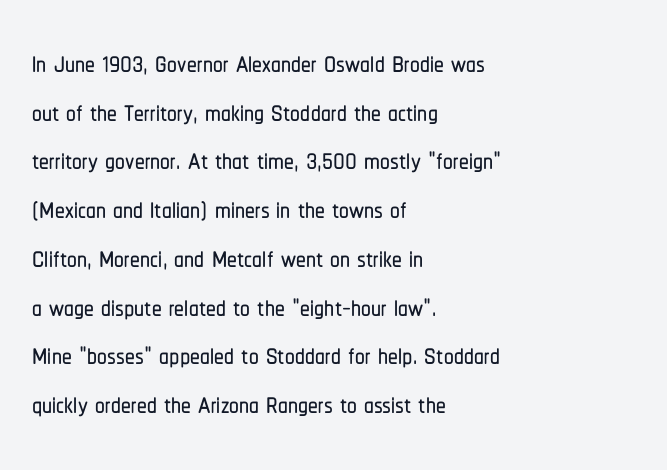
The image shows 39 px condensed sans-serif type, upright; set left-aligned, normal line spacing (1.25x), normal letter spacing, not underlined; low stroke contrast and a medium x-height.
